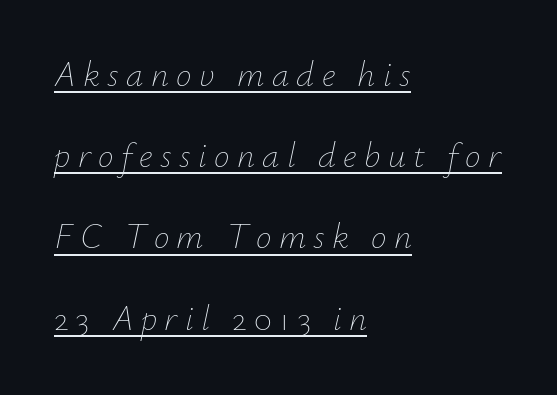
The image shows 35 px thin type, italic (leaning right); set left-aligned, loose line spacing (2.32x), unusually wide letter spacing (+0.21 em), underlined; low stroke contrast and a small x-height.
